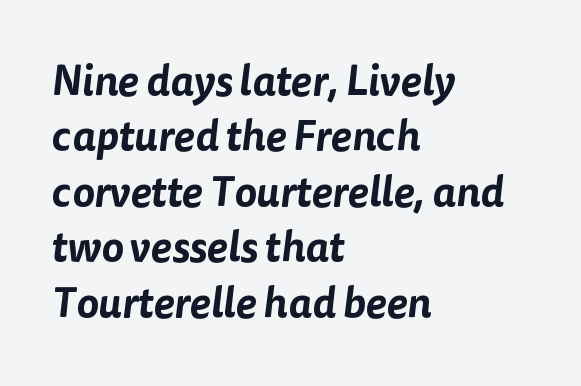
{"serif": "no", "width": "normal", "stroke_contrast": "low", "x_height": "medium", "monospaced": "no", "underline": "no", "align": "left", "line_spacing": "normal", "line_spacing_ratio": 1.32, "letter_spacing": "normal", "letter_spacing_em": 0.0, "glyph_px": 42}
